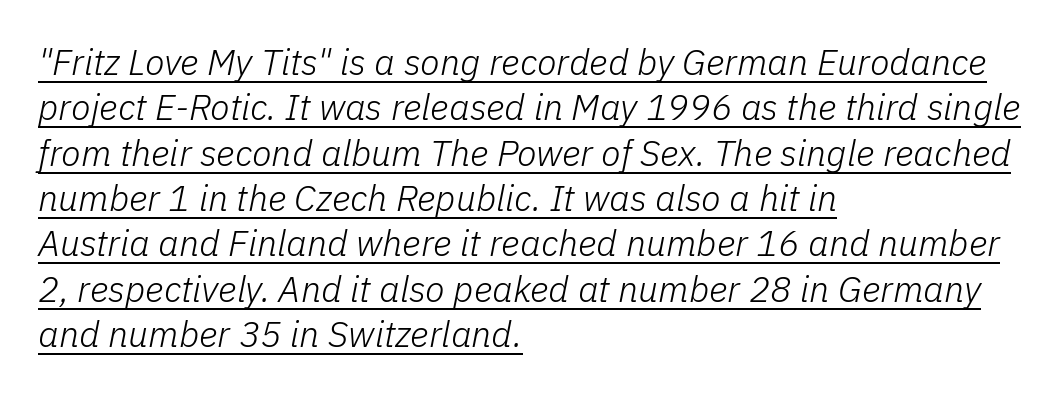
Weight class: somewhere from thin through regular. If you drew a ruler down the left edge, every line would touch it. This sample uses plain, unmodified letter spacing. The leading is moderate, giving the passage an even texture. The font's italic variant was chosen for this text. Like a heading marked for emphasis, these lines bear an underscore.
